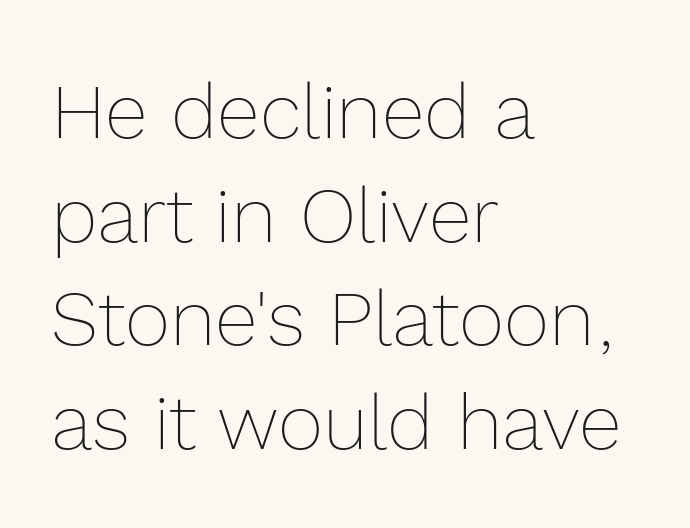
The image shows 78 px thin type, upright; set left-aligned, normal line spacing (1.33x), normal letter spacing, not underlined; a medium x-height.
